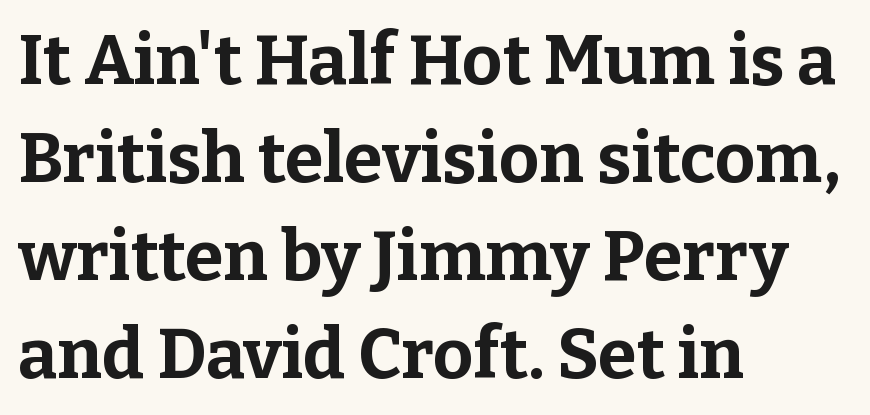
I'd call this a serif setting — the letters wear small feet. These lines sit exactly where default settings would place them. Look at the tracking — it's just the regular setting, nothing added. Horizontal alignment here is leftward, the default for most running prose. The letters stand upright; this is a roman face. Is this a fixed-width face? No — the glyphs have proportional, varying widths.
